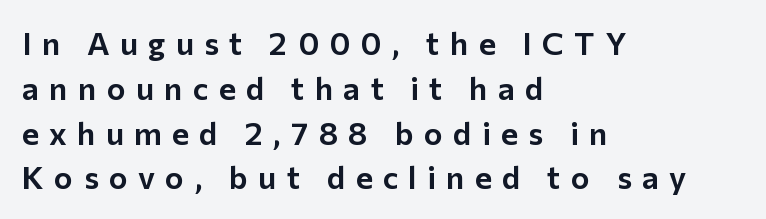
Q: Is the text italic (slanted)? A: No, it is upright.
Q: Is the typeface a serif or a sans-serif typeface? A: Sans-serif.
Q: Is the text underlined? A: No.
Q: How is the paragraph aligned? A: Left-aligned.
Q: Is the spacing between letters normal or unusually wide? A: Unusually wide.
Q: Is the spacing between lines tight, normal or loose? A: Normal.
Q: Width (condensed, normal, or wide)? A: Normal.
Q: Stroke contrast? A: Low.
Q: x-height? A: Medium.
Q: Monospaced? A: No.
